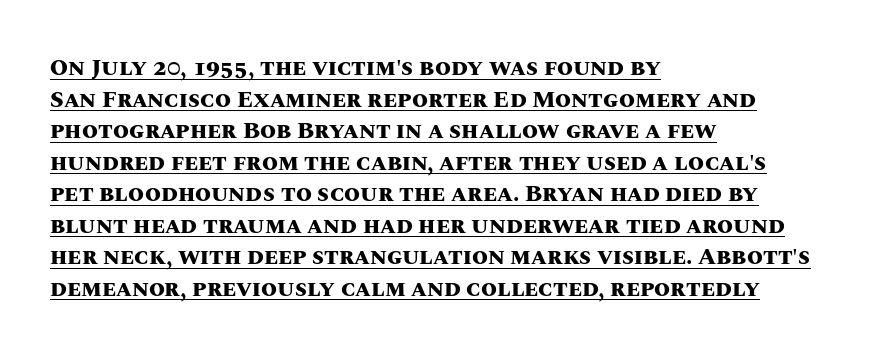
Q: Is the text bold? A: Yes.
Q: Is the text italic (slanted)? A: No, it is upright.
Q: Is the text underlined? A: Yes.
Q: How is the paragraph aligned? A: Left-aligned.
Q: Is the spacing between letters normal or unusually wide? A: Normal.
Q: Is the spacing between lines tight, normal or loose? A: Normal.
